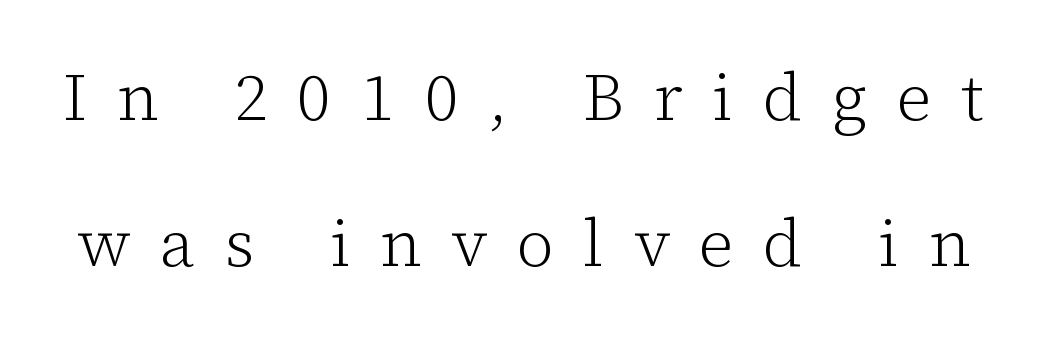
Spacing verdict: proportional, widths tailored to each character. This sample uses a serif face. Upright lettering throughout. The designer dialed line spacing up above the default.
